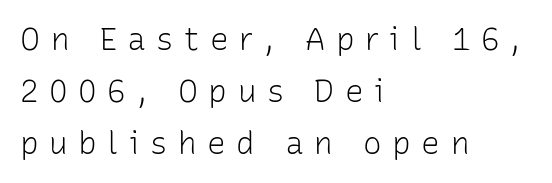
The image shows 31 px light sans-serif type, upright; set left-aligned, normal line spacing (1.68x), unusually wide letter spacing (+0.34 em), not underlined; low stroke contrast and a medium x-height.
